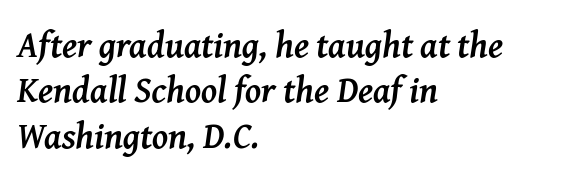
The whole block is typeset with a tilt. A typesetter would call this zero additional tracking. The letters are bold, with thick, heavy strokes. The area under the type is left untouched. Vertically, the passage feels balanced, rows spaced as you'd expect.
